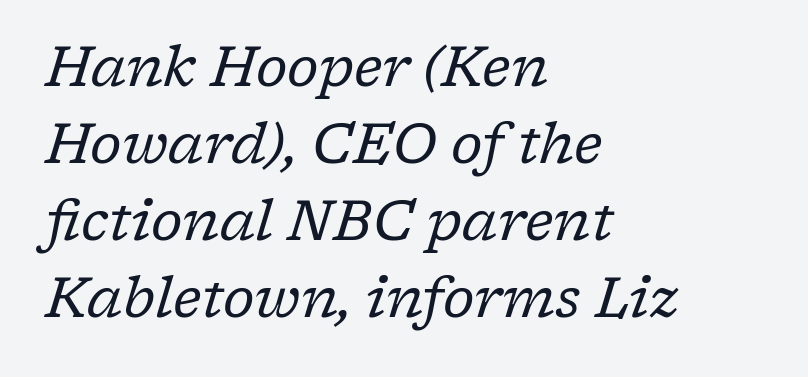
The image shows 55 px regular-weight serif type, italic (leaning right); set left-aligned, normal line spacing (1.4x), normal letter spacing, not underlined; low stroke contrast and a medium x-height.
